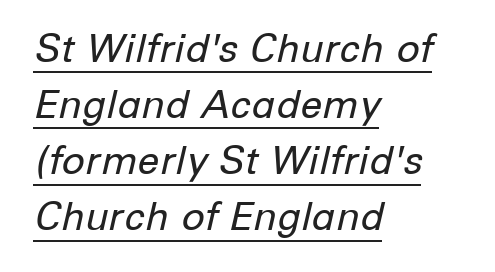
Q: Is the text bold? A: No.
Q: Is the text italic (slanted)? A: Yes, it leans right by about 12 degrees.
Q: Is the text underlined? A: Yes.
Q: How is the paragraph aligned? A: Left-aligned.
Q: Is the spacing between letters normal or unusually wide? A: Normal.
Q: Is the spacing between lines tight, normal or loose? A: Normal.
Q: Width (condensed, normal, or wide)? A: Normal.
Q: Stroke contrast? A: Low.
Q: x-height? A: Medium.
Q: Monospaced? A: No.
